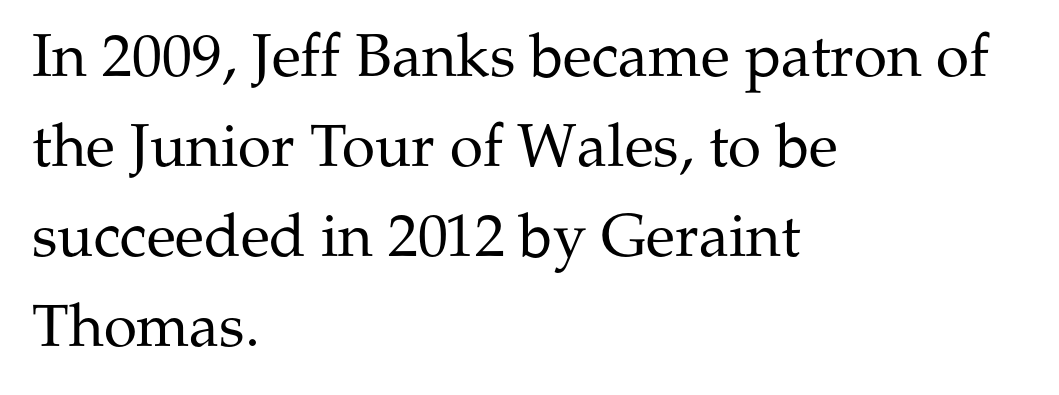
Is there any slant? The stems are plumb. The strip under each line holds only bare page. The font family rendered here belongs to the serif group. The letters sit at their default tracking, neither squeezed nor spread. Weight: regular or lighter. Horizontal bands of white between lines are of average thickness.
